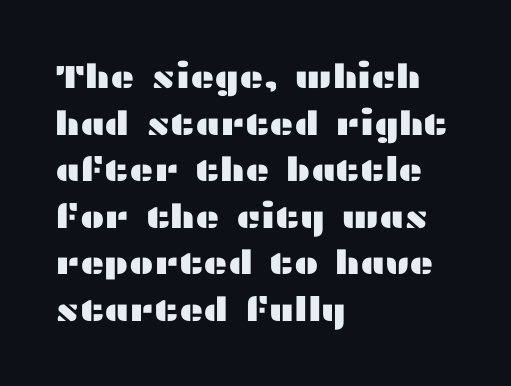
The text block is weighted toward the left margin, trailing off unevenly rightward. Inter-character spacing is left at the font's built-in metrics. Lines of text with bare space underneath. The passage shown stacks its lines at a standard gap.
